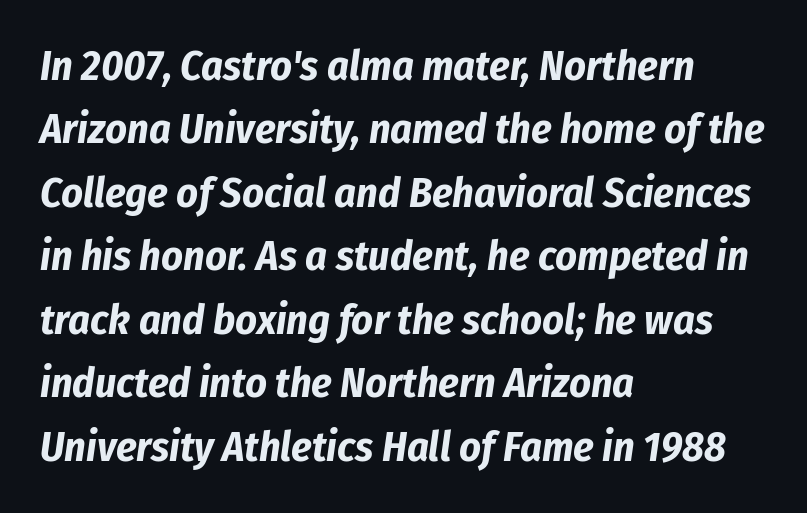
The image shows 42 px bold, condensed type, italic (leaning right); set left-aligned, normal line spacing (1.51x), normal letter spacing, not underlined; low stroke contrast and a medium x-height.
